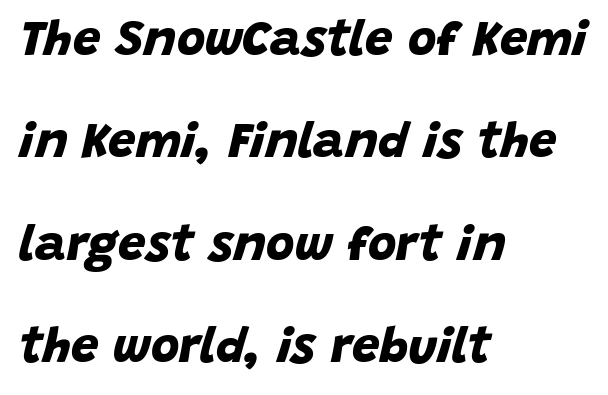
The image shows 49 px bold sans-serif type; set left-aligned, loose line spacing (2.09x), normal letter spacing, not underlined; low stroke contrast and a large x-height.
